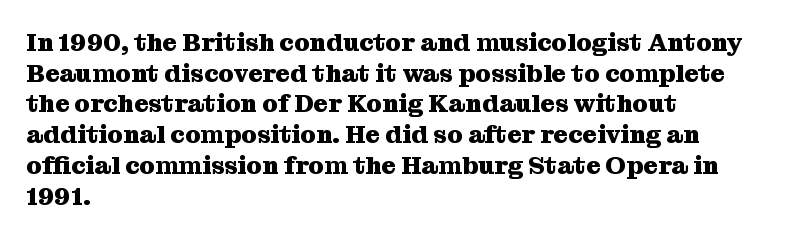
In CSS terms this would be text-align: left. Anything drawn beneath the words? Only blank space. Posture: upright roman. As a designer I'd log this as weight 700, bold.
